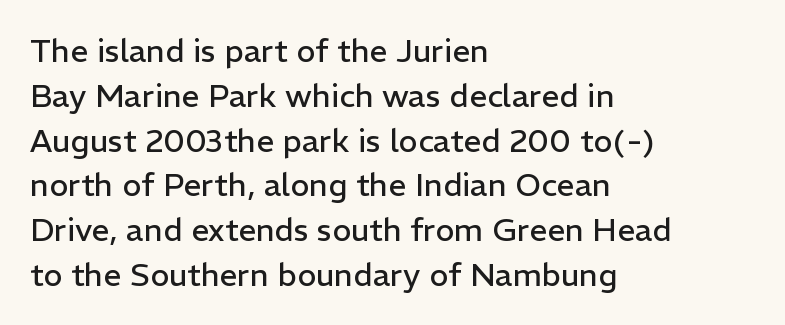
{"serif": "no", "italic": "no", "bold": "no", "weight": "regular", "width": "normal", "stroke_contrast": "low", "x_height": "medium", "monospaced": "no", "underline": "no", "align": "left", "line_spacing": "normal", "line_spacing_ratio": 1.4, "letter_spacing": "normal", "letter_spacing_em": 0.0, "glyph_px": 32}
